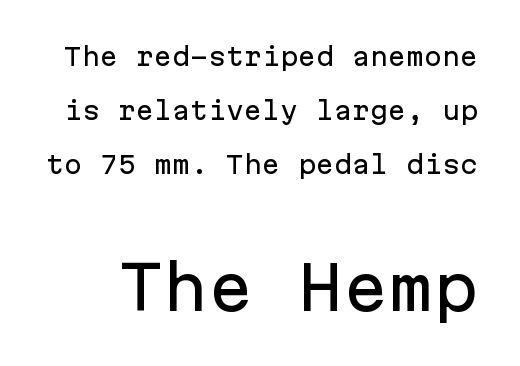
Beneath every word, the page is bare. These two chunks differ in scale, with the bottom chunk taking the larger measure. A typesetter would label this face a sans. Spacing verdict: monospaced, one width for all characters. This is roman type, the default non-slanted kind. Students, observe: this is what heavily led, spacious text looks like.
